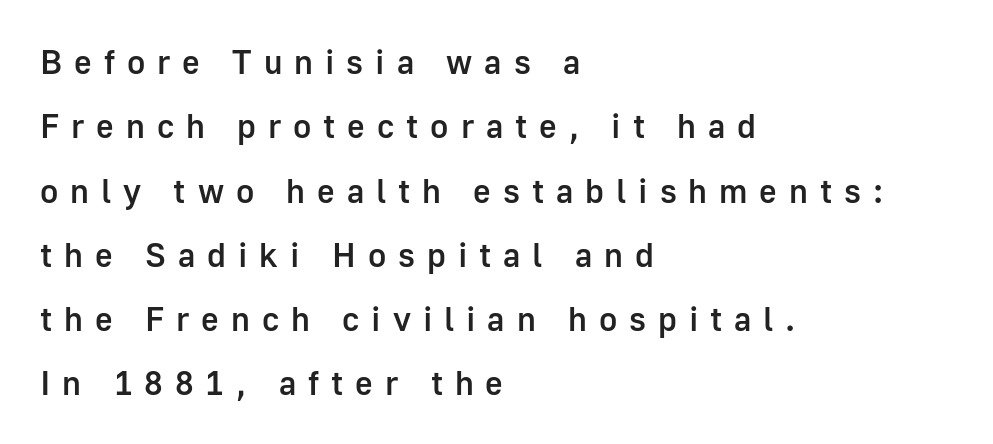
{"serif": "no", "italic": "no", "bold": "semi", "weight": "semibold", "width": "normal", "stroke_contrast": "low", "x_height": "medium", "monospaced": "no", "underline": "no", "align": "left", "line_spacing_ratio": 1.89, "letter_spacing": "wide", "letter_spacing_em": 0.35, "glyph_px": 34}
